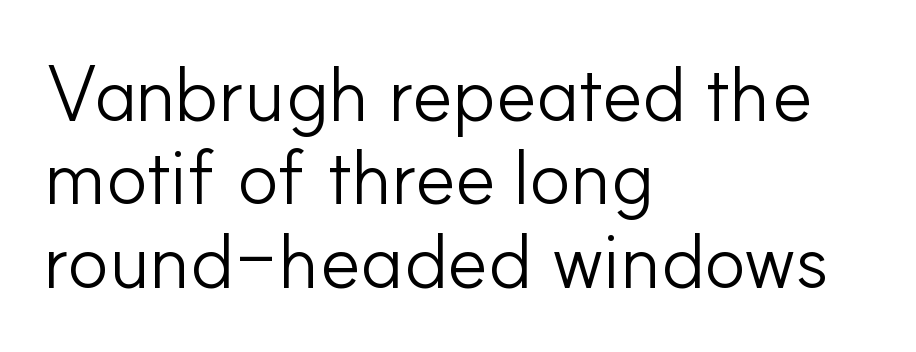
Q: Is the text bold? A: No.
Q: Is the text italic (slanted)? A: No, it is upright.
Q: Is the typeface a serif or a sans-serif typeface? A: Sans-serif.
Q: Is the text underlined? A: No.
Q: How is the paragraph aligned? A: Left-aligned.
Q: Is the spacing between letters normal or unusually wide? A: Normal.
Q: Is the spacing between lines tight, normal or loose? A: Tight.
Q: Width (condensed, normal, or wide)? A: Normal.
Q: Stroke contrast? A: Low.
Q: x-height? A: Small.
Q: Monospaced? A: No.
